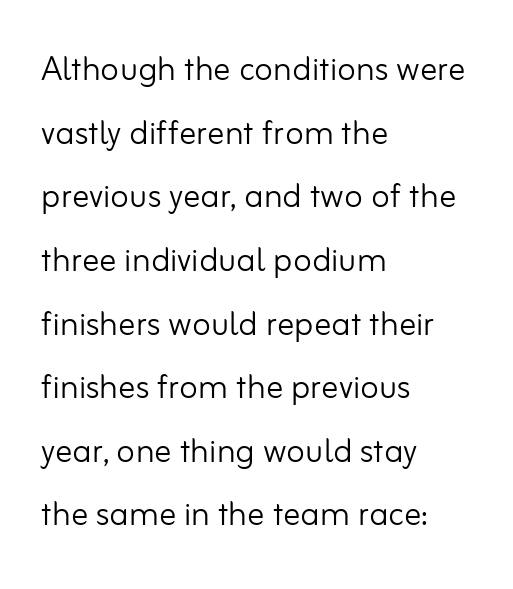
The strokes are not fattened; the text isn't bold. Are there feet on the stems? There aren't — it's a sans. Plain, unruled lines of type. A classic flush-left, rag-right setting is used for this passage. Students, note that the glyphs here touch the page at normal intervals. Each letter keeps its own natural width here, so spacing adapts to shape.
